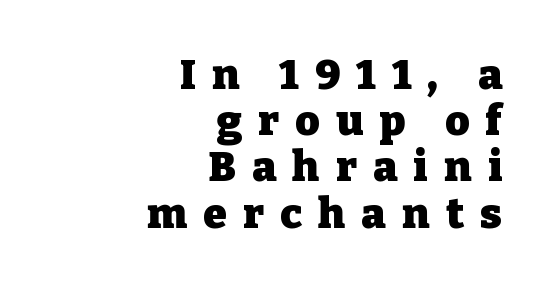
The image shows 42 px heavy serif type, upright; set right-aligned, tight line spacing (1.1x), unusually wide letter spacing (+0.39 em), not underlined; low stroke contrast and a medium x-height.
